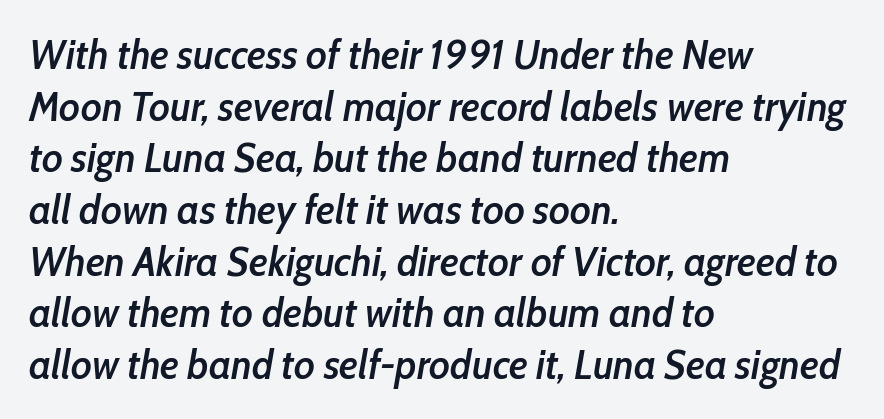
Q: Is the text bold? A: Semi-bold.
Q: Is the text italic (slanted)? A: Yes, it leans right by about 10 degrees.
Q: Is the text underlined? A: No.
Q: How is the paragraph aligned? A: Left-aligned.
Q: Is the spacing between letters normal or unusually wide? A: Normal.
Q: Is the spacing between lines tight, normal or loose? A: Normal.
Q: Width (condensed, normal, or wide)? A: Condensed.
Q: Stroke contrast? A: Low.
Q: x-height? A: Medium.
Q: Monospaced? A: No.
